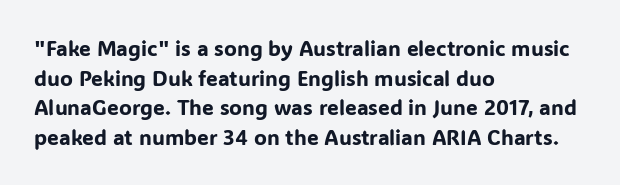
The image shows 21 px text type, upright; set left-aligned, normal line spacing (1.41x), normal letter spacing, not underlined.
